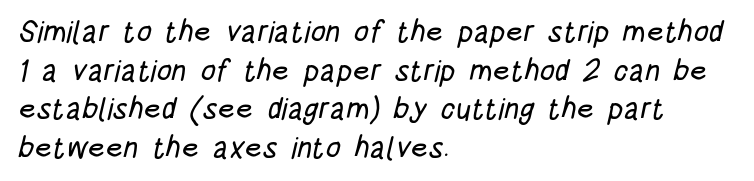
{"serif": "no", "width": "condensed", "stroke_contrast": "low", "x_height": "large", "monospaced": "no", "underline": "no", "align": "left", "line_spacing": "normal", "line_spacing_ratio": 1.29, "letter_spacing": "normal", "letter_spacing_em": 0.0, "glyph_px": 30}
